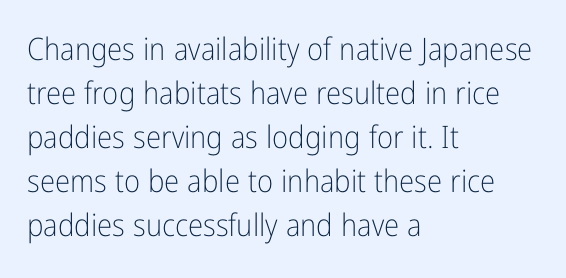
Q: Is the text bold? A: No.
Q: Is the text italic (slanted)? A: No, it is upright.
Q: Is the typeface a serif or a sans-serif typeface? A: Sans-serif.
Q: Is the text underlined? A: No.
Q: How is the paragraph aligned? A: Left-aligned.
Q: Is the spacing between letters normal or unusually wide? A: Normal.
Q: Is the spacing between lines tight, normal or loose? A: Normal.
Q: Width (condensed, normal, or wide)? A: Condensed.
Q: Stroke contrast? A: Low.
Q: x-height? A: Medium.
Q: Monospaced? A: No.
